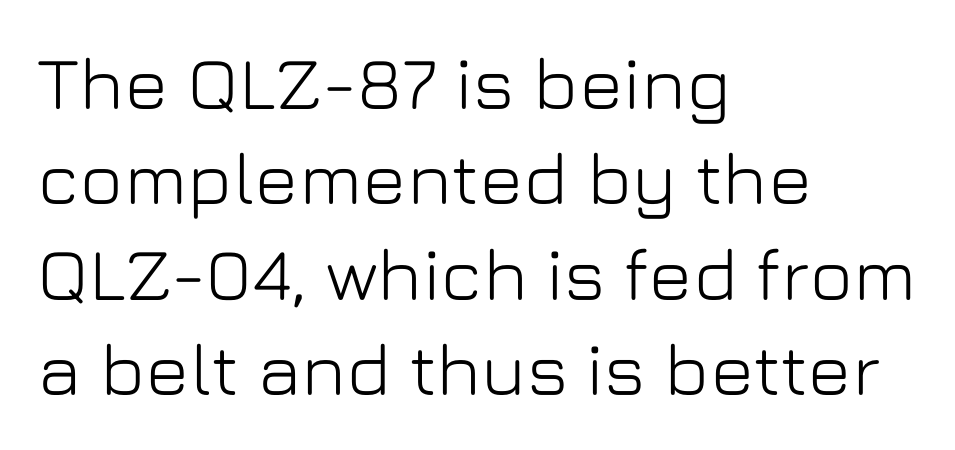
Q: Is the text italic (slanted)? A: No, it is upright.
Q: Is the typeface a serif or a sans-serif typeface? A: Sans-serif.
Q: Is the text underlined? A: No.
Q: How is the paragraph aligned? A: Left-aligned.
Q: Is the spacing between letters normal or unusually wide? A: Normal.
Q: Is the spacing between lines tight, normal or loose? A: Normal.
Q: Width (condensed, normal, or wide)? A: Normal.
Q: Stroke contrast? A: Low.
Q: x-height? A: Medium.
Q: Monospaced? A: No.
